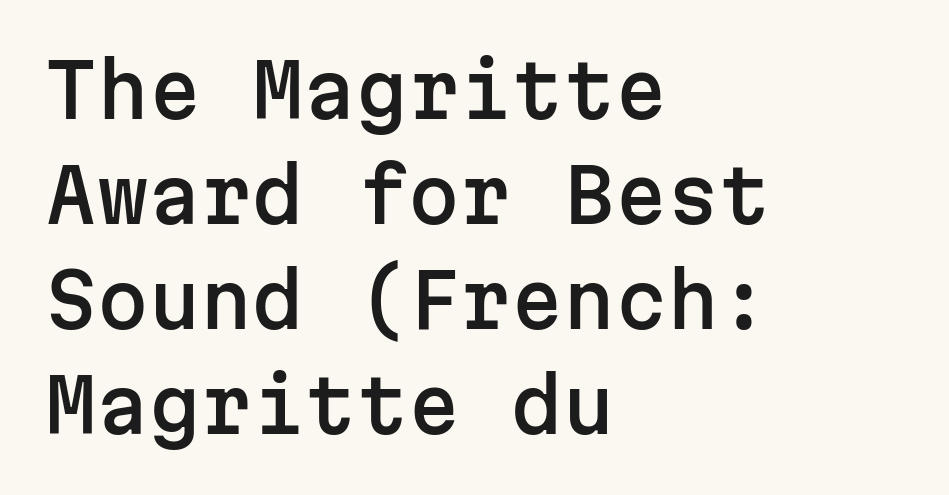
Q: Is the text italic (slanted)? A: No, it is upright.
Q: Is the typeface a serif or a sans-serif typeface? A: Sans-serif.
Q: Is the text underlined? A: No.
Q: How is the paragraph aligned? A: Left-aligned.
Q: Is the spacing between letters normal or unusually wide? A: Normal.
Q: Is the spacing between lines tight, normal or loose? A: Normal.
Q: Width (condensed, normal, or wide)? A: Normal.
Q: Stroke contrast? A: Low.
Q: x-height? A: Medium.
Q: Monospaced? A: Yes.
